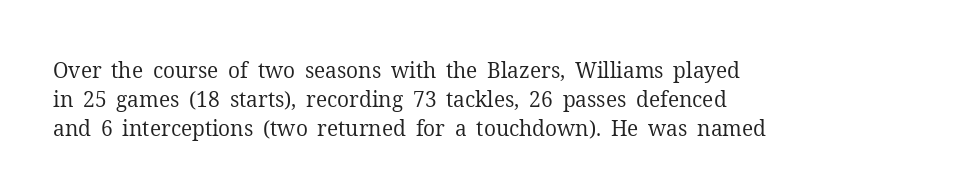
Q: Is the text bold? A: No.
Q: Is the text italic (slanted)? A: No, it is upright.
Q: Is the text underlined? A: No.
Q: How is the paragraph aligned? A: Left-aligned.
Q: Is the spacing between letters normal or unusually wide? A: Normal.
Q: Is the spacing between lines tight, normal or loose? A: Normal.
